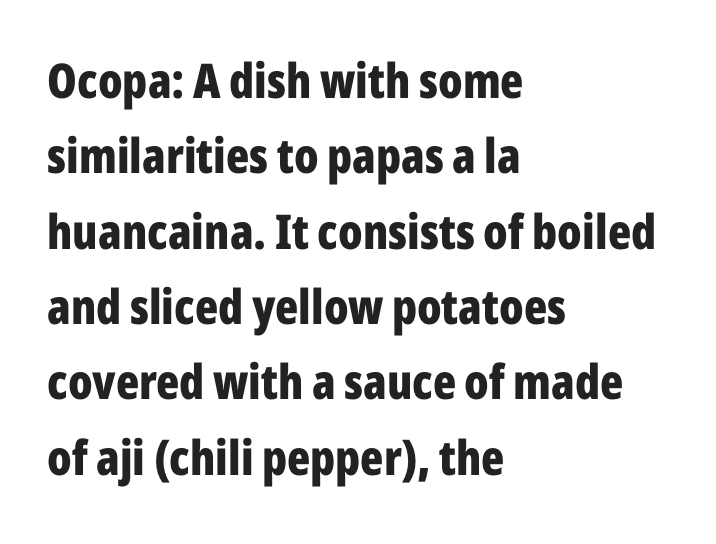
Q: Is the text bold? A: Yes.
Q: Is the text italic (slanted)? A: No, it is upright.
Q: Is the typeface a serif or a sans-serif typeface? A: Sans-serif.
Q: Is the text underlined? A: No.
Q: How is the paragraph aligned? A: Left-aligned.
Q: Is the spacing between letters normal or unusually wide? A: Normal.
Q: Is the spacing between lines tight, normal or loose? A: Normal.
Q: Width (condensed, normal, or wide)? A: Condensed.
Q: Stroke contrast? A: Low.
Q: x-height? A: Medium.
Q: Monospaced? A: No.
